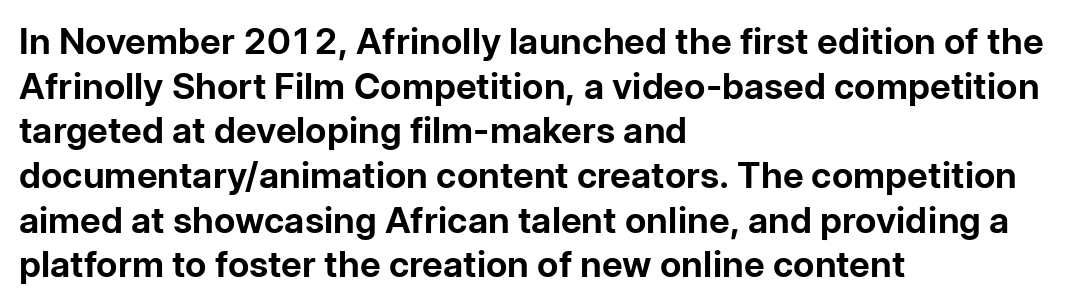
Q: Is the text bold? A: Yes.
Q: Is the text italic (slanted)? A: No, it is upright.
Q: Is the typeface a serif or a sans-serif typeface? A: Sans-serif.
Q: Is the text underlined? A: No.
Q: How is the paragraph aligned? A: Left-aligned.
Q: Is the spacing between letters normal or unusually wide? A: Normal.
Q: Width (condensed, normal, or wide)? A: Normal.
Q: Stroke contrast? A: Low.
Q: x-height? A: Medium.
Q: Monospaced? A: No.
